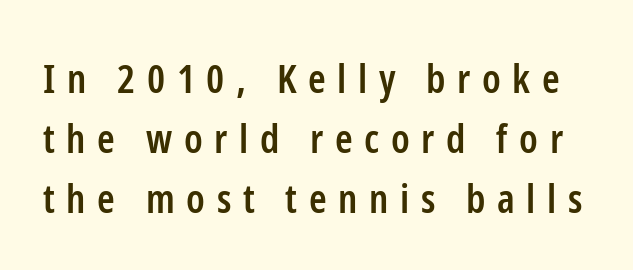
The words here are not underlined. Summary of weight: moderately heavy, a semibold. I'd call this a sans setting — the letters go barefoot. Summary of vertical rhythm: regular, with standard interline spacing. Note the varied advance widths — an 'i' is clearly narrower than an 'm'.
